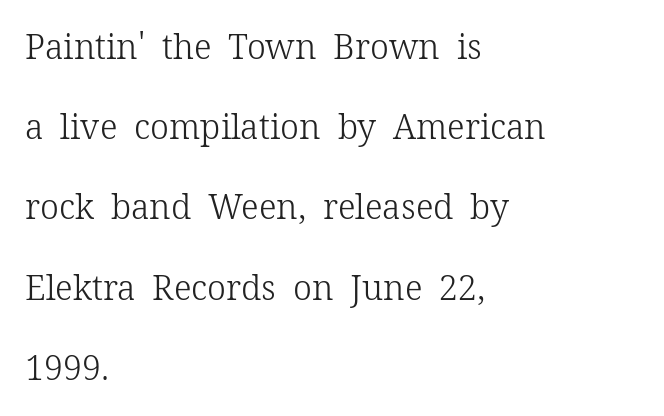
Heft: none added — not bold. Are there feet on the stems? There are — it's a serif. Does the copy run flush right? No — it runs flush left. The typography opts for an upright posture over an oblique one. No word sits above an underline. The rendering keeps characters at their native spacing.
